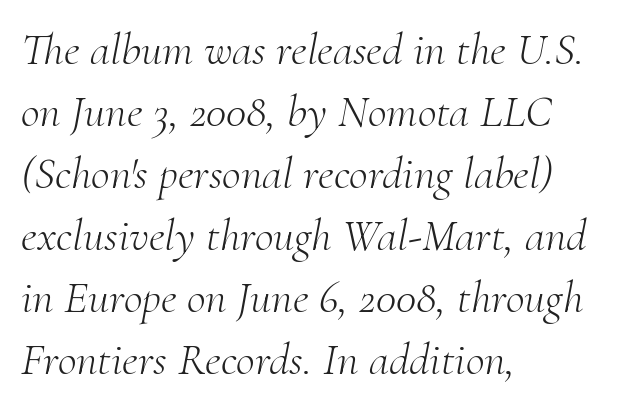
Decoration check: the copy has no underline. Letters have the restrained weight of plain body copy at most. Is the block centered? No — it sits flush against the left margin. Italic: yes, the glyphs are oblique. The rendering shows small feet on the letterforms — a serif design. Students, note that the glyphs here touch the page at normal intervals.
